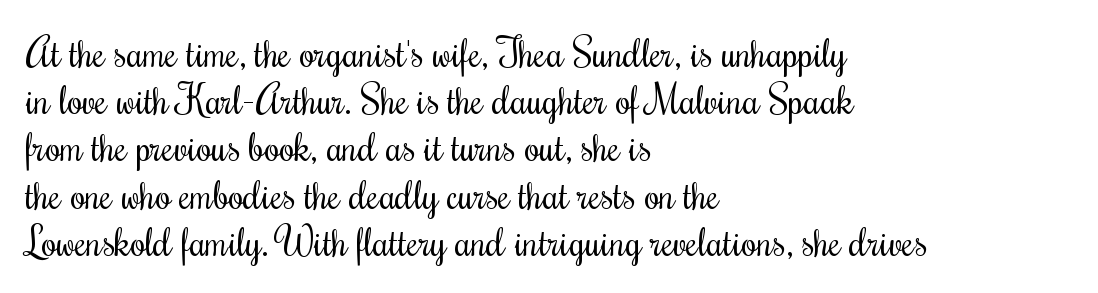
The image shows 39 px regular-weight, condensed serif type; set left-aligned, line spacing 1.21x, normal letter spacing, not underlined; medium stroke contrast and a small x-height.
